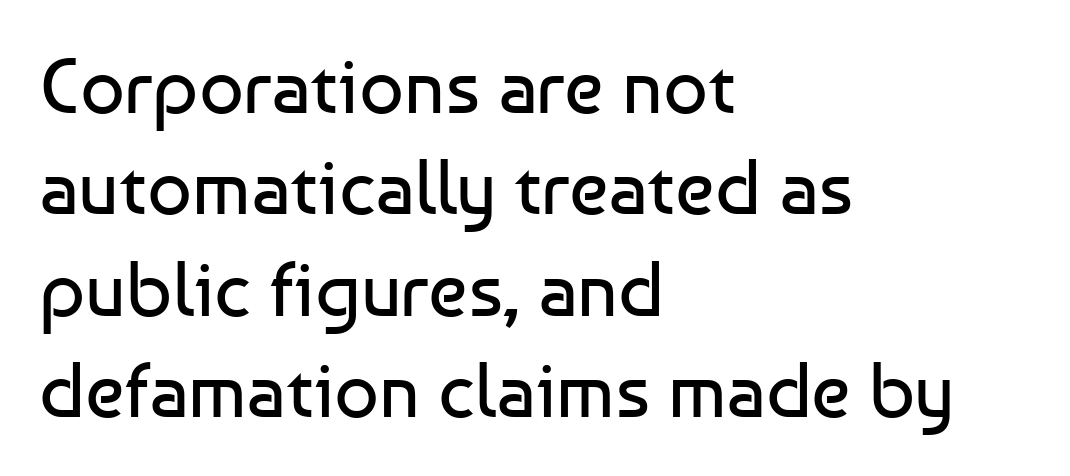
Q: Is the text bold? A: No.
Q: Is the text italic (slanted)? A: No, it is upright.
Q: Is the typeface a serif or a sans-serif typeface? A: Sans-serif.
Q: Is the text underlined? A: No.
Q: How is the paragraph aligned? A: Left-aligned.
Q: Is the spacing between letters normal or unusually wide? A: Normal.
Q: Is the spacing between lines tight, normal or loose? A: Normal.
Q: Width (condensed, normal, or wide)? A: Normal.
Q: Stroke contrast? A: Low.
Q: x-height? A: Medium.
Q: Monospaced? A: No.
